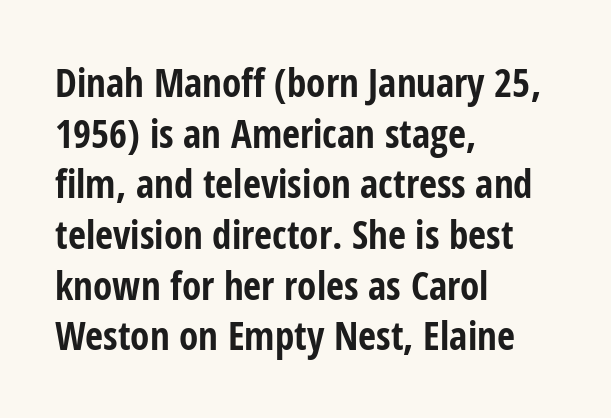
{"serif": "no", "italic": "no", "bold": "yes", "weight": "bold", "width": "condensed", "stroke_contrast": "low", "x_height": "medium", "monospaced": "no", "underline": "no", "align": "left", "line_spacing": "normal", "line_spacing_ratio": 1.3, "letter_spacing": "normal", "letter_spacing_em": 0.0, "glyph_px": 39}
